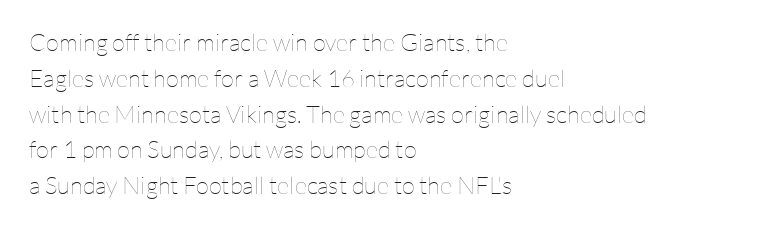
{"italic": "no", "bold": "no", "underline": "no", "align": "left", "line_spacing": "normal", "line_spacing_ratio": 1.49, "letter_spacing": "normal", "letter_spacing_em": 0.0, "glyph_px": 24}
